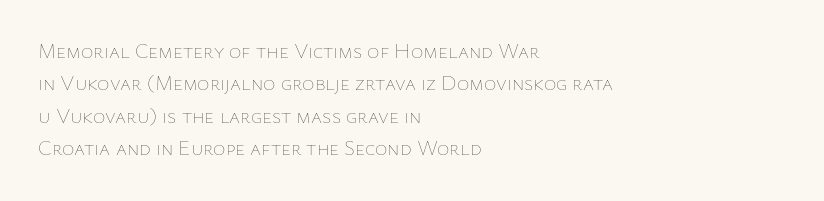
Words float on clear page, feet unadorned. Letters have the restrained weight of plain body copy at most. Horizontal alignment here is leftward, the default for most running prose. Whoever set this chose a conventional vertical rhythm. This sample uses an upright cut, with every glyph sitting square on the baseline.
